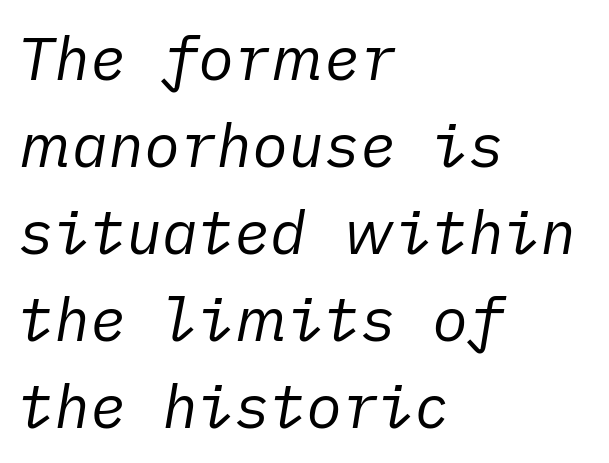
{"italic": "yes", "lean": "right", "slant_degrees": 10, "bold": "no", "weight": "regular", "width": "normal", "stroke_contrast": "low", "x_height": "medium", "underline": "no", "align": "left", "line_spacing": "normal", "line_spacing_ratio": 1.45, "letter_spacing": "normal", "letter_spacing_em": 0.0, "glyph_px": 60}
